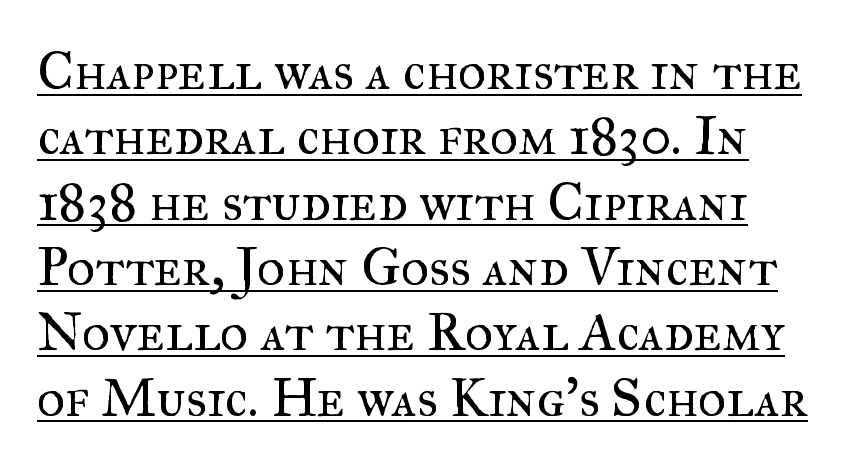
Font category for this specimen: serif. Varying glyph widths throughout — classic text-font behaviour. The weight tops out at a normal text grade. Glyph-to-glyph distance matches everyday printed text. A continuous stroke trails under the words, as in a hyperlink. Ordinary non-slanted type is in use.
